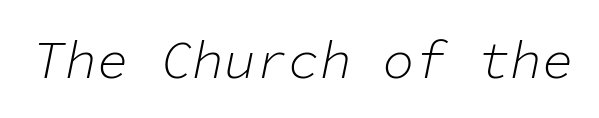
Every character here occupies the same horizontal width, giving the sample a typewriter-like rhythm. A clean baseline with only descenders dipping below it. If you drew a line through each stem, it would be angled. How are the letters spaced? Ordinarily, with no added tracking. Ink coverage per letter is moderate at most.
